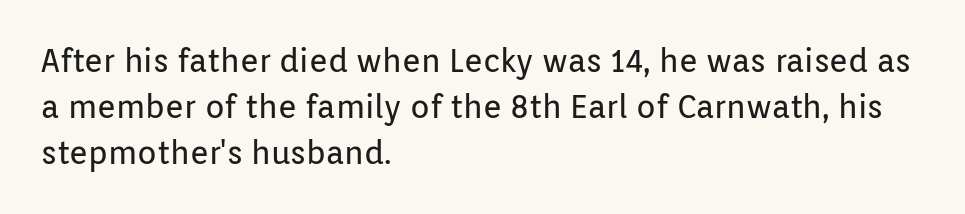
The font family rendered here belongs to the sans-serif group. Note the varied advance widths — an 'i' is clearly narrower than an 'm'. Bare-footed words on every line. The horizontal fit of the characters is conventional and even.
